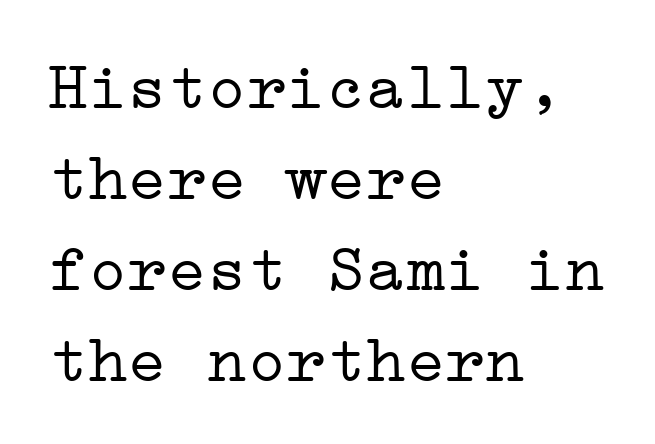
The image shows 66 px light, wide serif type, upright; set left-aligned, normal line spacing (1.38x), normal letter spacing, not underlined; low stroke contrast and a medium x-height.
